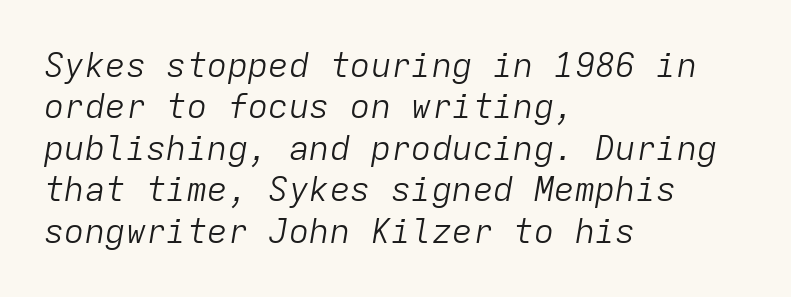
Q: Is the text bold? A: No.
Q: Is the text italic (slanted)? A: Yes, it leans right by about 9 degrees.
Q: Is the text underlined? A: No.
Q: How is the paragraph aligned? A: Left-aligned.
Q: Is the spacing between letters normal or unusually wide? A: Normal.
Q: Width (condensed, normal, or wide)? A: Normal.
Q: Stroke contrast? A: Low.
Q: x-height? A: Medium.
Q: Monospaced? A: Yes.
